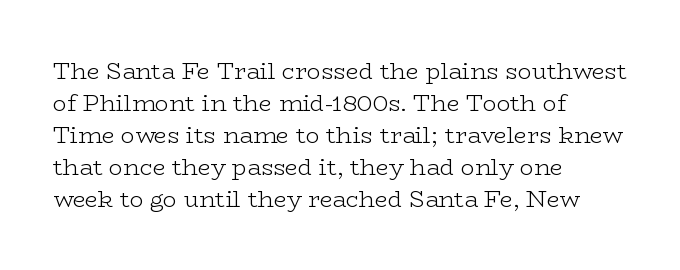
The image shows 23 px text type, upright; set left-aligned, normal line spacing (1.39x), normal letter spacing, not underlined.
